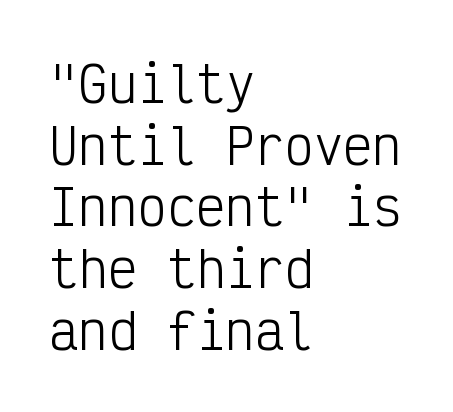
Which margin do the lines hug? The left one — the right edge is uneven. These lines sit exactly where default settings would place them. The tracking reads as untouched default to a designer's eye. No letter is thick-stroked: the sample isn't bold. Does the type have serifs? No, each stem ends abruptly. Unlike italic type, these characters show no tilt at all.
